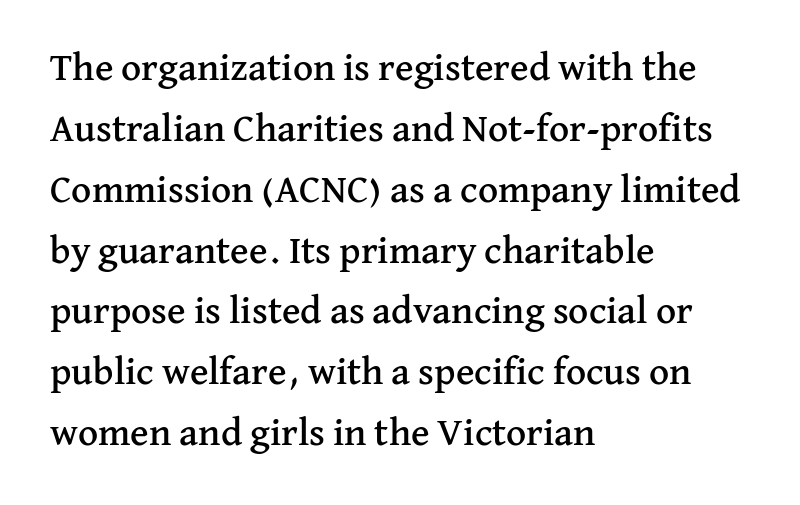
These lines were composed using upright roman letters. Think of a printed novel: that variable character pitch is what you see here. Each letter's strokes conclude with small projecting serifs. Baseline-to-baseline distance is the conventional proportion of letter height. Standard letterfit; no display-style spreading of the glyphs.
